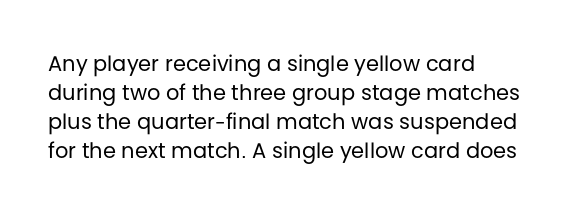
{"italic": "no", "bold": "no", "underline": "no", "line_spacing": "normal", "line_spacing_ratio": 1.38, "letter_spacing": "normal", "letter_spacing_em": 0.0, "glyph_px": 21}
